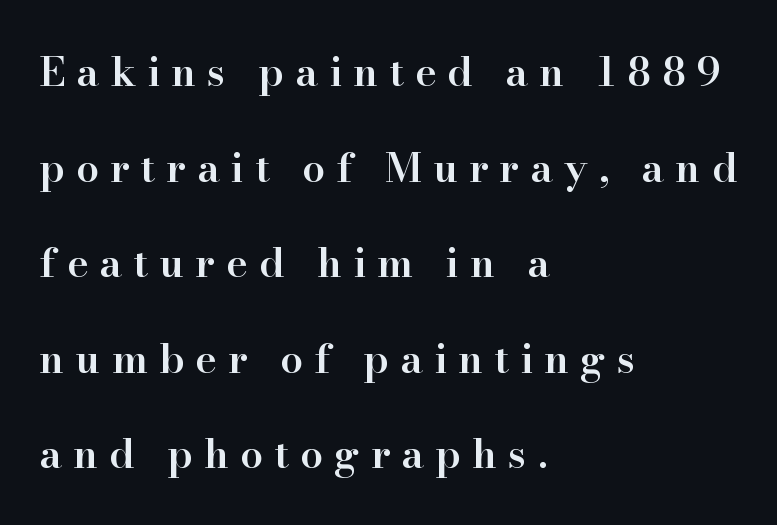
Q: Is the text bold? A: Semi-bold.
Q: Is the text italic (slanted)? A: No, it is upright.
Q: Is the typeface a serif or a sans-serif typeface? A: Serif.
Q: Is the text underlined? A: No.
Q: How is the paragraph aligned? A: Left-aligned.
Q: Is the spacing between letters normal or unusually wide? A: Unusually wide.
Q: Is the spacing between lines tight, normal or loose? A: Loose.
Q: Width (condensed, normal, or wide)? A: Normal.
Q: Stroke contrast? A: High.
Q: x-height? A: Small.
Q: Monospaced? A: No.
